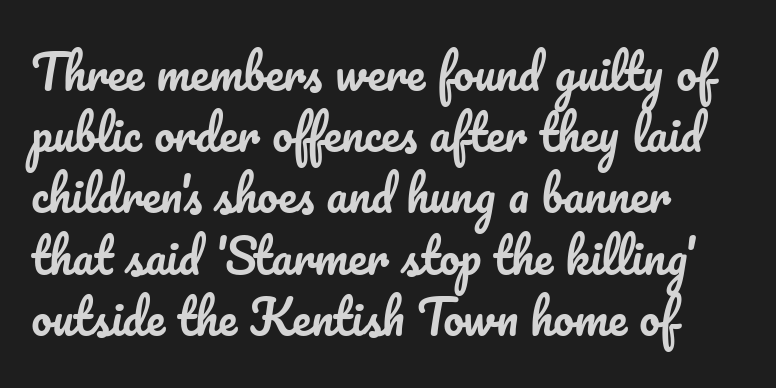
Q: Is the text italic (slanted)? A: Yes.
Q: Is the text underlined? A: No.
Q: How is the paragraph aligned? A: Left-aligned.
Q: Is the spacing between letters normal or unusually wide? A: Normal.
Q: Is the spacing between lines tight, normal or loose? A: Normal.
Q: Width (condensed, normal, or wide)? A: Normal.
Q: Stroke contrast? A: Low.
Q: x-height? A: Small.
Q: Monospaced? A: No.
